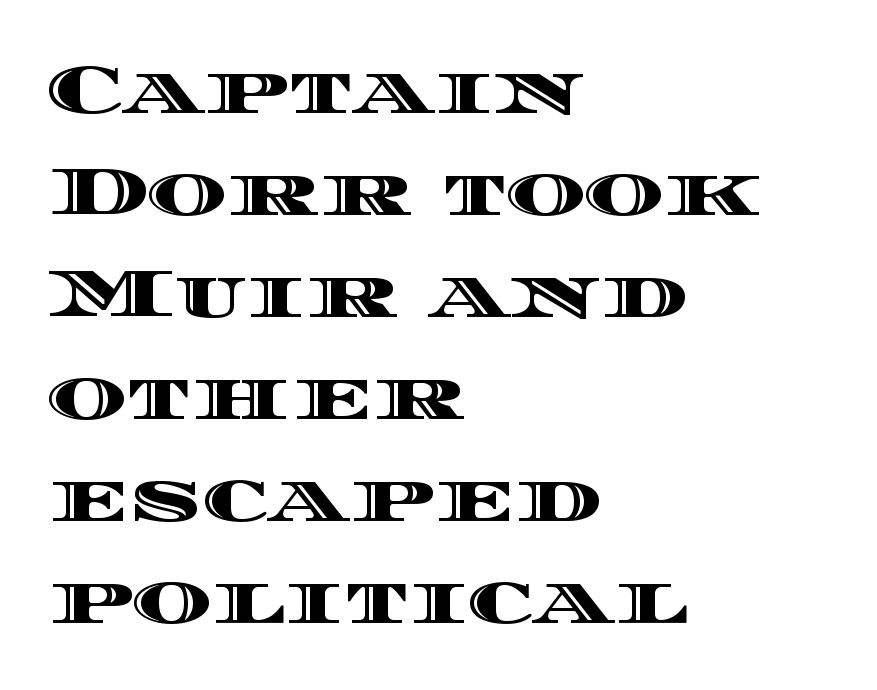
{"italic": "no", "width": "wide", "x_height": "large", "monospaced": "no", "underline": "no", "align": "left", "line_spacing": "normal", "line_spacing_ratio": 1.5, "letter_spacing": "normal", "letter_spacing_em": 0.0, "glyph_px": 68}
